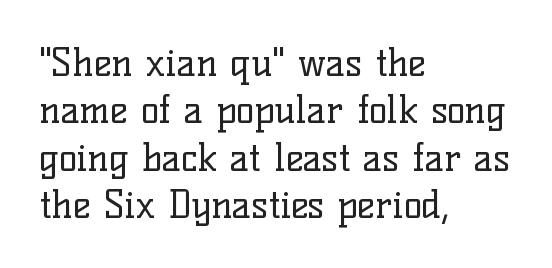
Is the block centered? No — it sits flush against the left margin. Each word holds together tightly as a unit, with standard inter-letter gaps. Italic? Not at all — the glyphs are vertical. This sample has the flowing, uneven cadence of proportional lettering.
